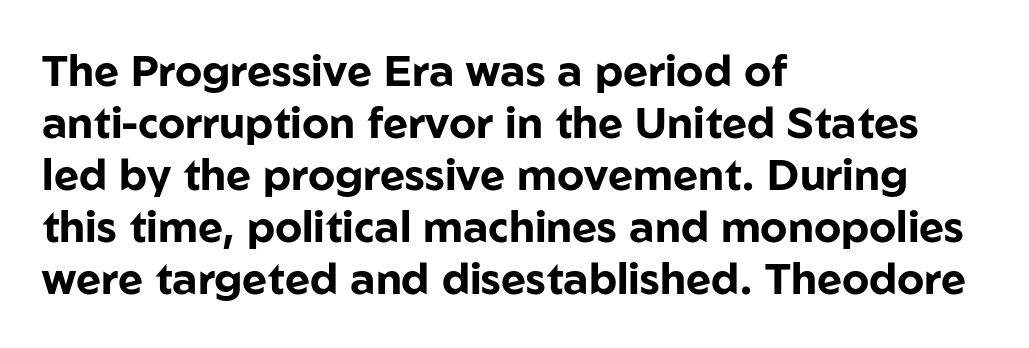
{"serif": "no", "italic": "no", "bold": "yes", "weight": "bold", "width": "normal", "stroke_contrast": "low", "x_height": "medium", "monospaced": "no", "underline": "no", "align": "left", "line_spacing_ratio": 1.21, "letter_spacing": "normal", "letter_spacing_em": 0.0, "glyph_px": 43}
